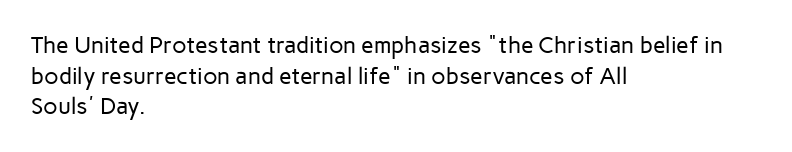
Q: Is the text bold? A: No.
Q: Is the text italic (slanted)? A: No, it is upright.
Q: Is the text underlined? A: No.
Q: How is the paragraph aligned? A: Left-aligned.
Q: Is the spacing between letters normal or unusually wide? A: Normal.
Q: Is the spacing between lines tight, normal or loose? A: Normal.
